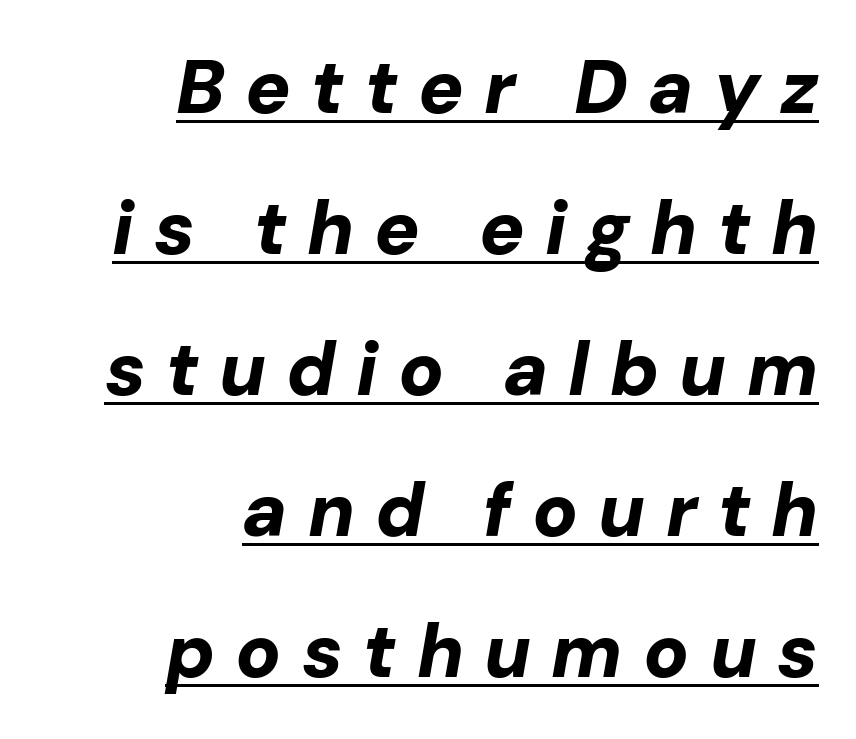
{"italic": "yes", "lean": "right", "slant_degrees": 10, "bold": "yes", "weight": "bold", "width": "normal", "stroke_contrast": "low", "x_height": "medium", "monospaced": "no", "underline": "yes", "align": "right", "line_spacing_ratio": 1.88, "letter_spacing": "wide", "letter_spacing_em": 0.27, "glyph_px": 75}
